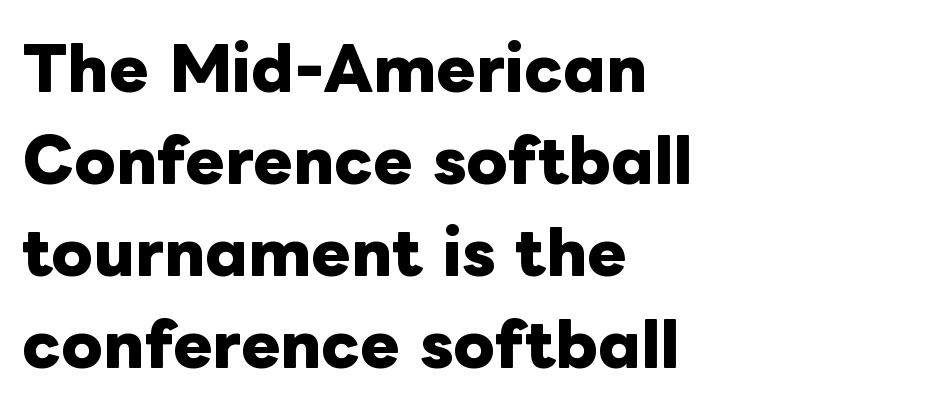
Q: Is the text bold? A: Yes.
Q: Is the text italic (slanted)? A: No, it is upright.
Q: Is the text underlined? A: No.
Q: How is the paragraph aligned? A: Left-aligned.
Q: Is the spacing between letters normal or unusually wide? A: Normal.
Q: Is the spacing between lines tight, normal or loose? A: Normal.
Q: Width (condensed, normal, or wide)? A: Normal.
Q: Stroke contrast? A: Low.
Q: x-height? A: Medium.
Q: Monospaced? A: No.
